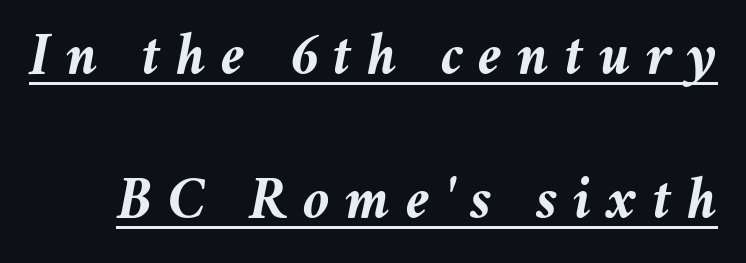
The image shows 61 px semibold type, italic (leaning right); set loose line spacing (2.36x), unusually wide letter spacing (+0.25 em), underlined; medium stroke contrast and a medium x-height.
